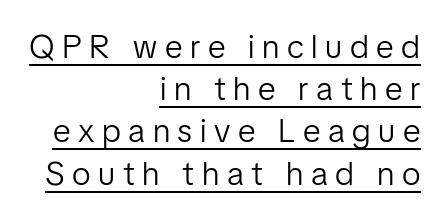
The image shows 33 px light sans-serif type, upright; set right-aligned, normal line spacing (1.28x), unusually wide letter spacing (+0.23 em), underlined; low stroke contrast and a medium x-height.
